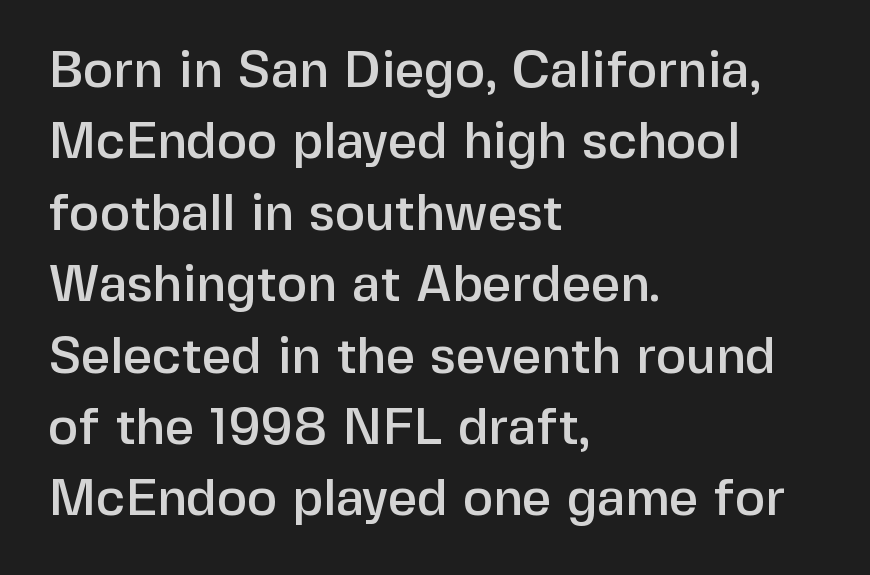
The image shows 51 px sans-serif type, upright; set left-aligned, normal line spacing (1.4x), normal letter spacing, not underlined; low stroke contrast and a medium x-height.
